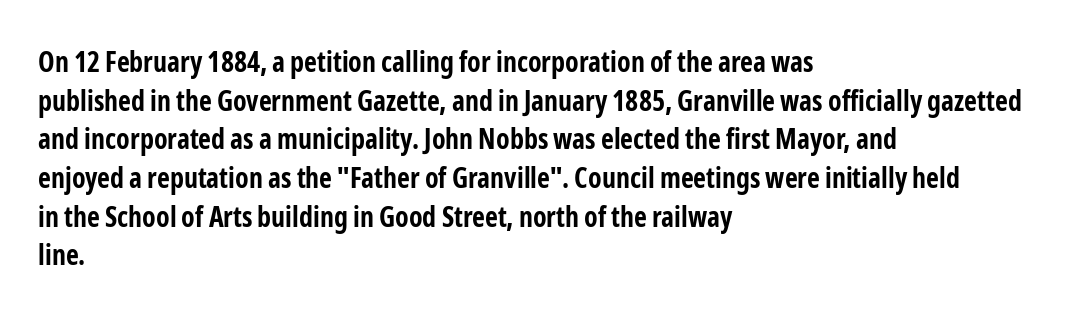
The image shows 28 px bold, condensed sans-serif type, upright; set left-aligned, normal line spacing (1.38x), normal letter spacing, not underlined; low stroke contrast and a medium x-height.
